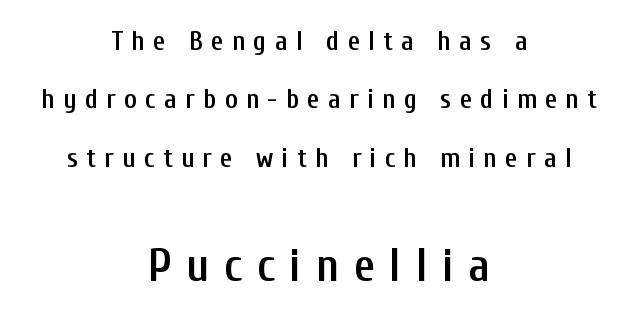
Q: Is the text bold? A: Semi-bold.
Q: Is the text italic (slanted)? A: No, it is upright.
Q: Is the typeface a serif or a sans-serif typeface? A: Sans-serif.
Q: Is the text underlined? A: No.
Q: How is the paragraph aligned? A: Centered.
Q: Is the spacing between letters normal or unusually wide? A: Unusually wide.
Q: Is the spacing between lines tight, normal or loose? A: Loose.
Q: Which block of text is set in a larger size, the first (top) or the second (bottom)? A: The second (bottom) one.
Q: Width (condensed, normal, or wide)? A: Condensed.
Q: Stroke contrast? A: Low.
Q: x-height? A: Medium.
Q: Monospaced? A: No.
